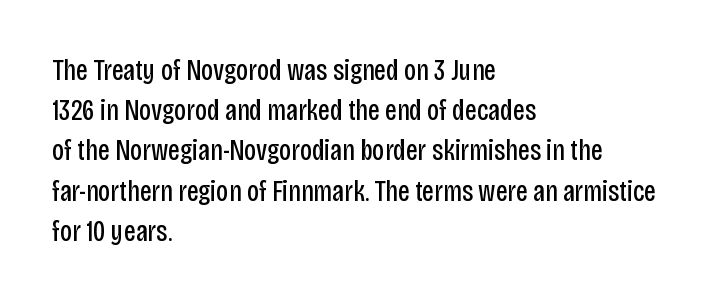
Proportional: the letters do not fall into vertical columns. Stems here are at most as thick as an everyday book face. The face used here is rendered with its standard letterfit. Is there much room between lines? A standard amount, neither cramped nor airy. The compositor pushed each line to the left boundary. Unlike a traditional serif, this face leaves its strokes unadorned.
